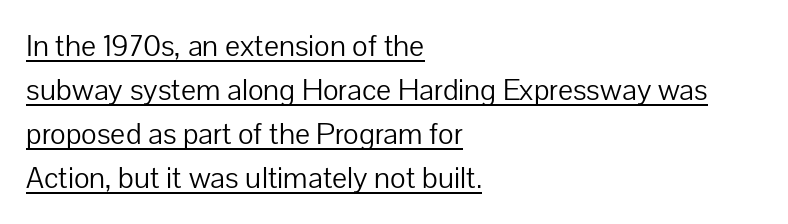
Vertically, the passage feels balanced, rows spaced as you'd expect. These lines are rendered in a variable-pitch font. Quick note: underline on. Compared with typical body copy, the letter spacing here is the same. The designer went with a sans here, leaving each stem footless. Is there any slant? The stems are plumb.
